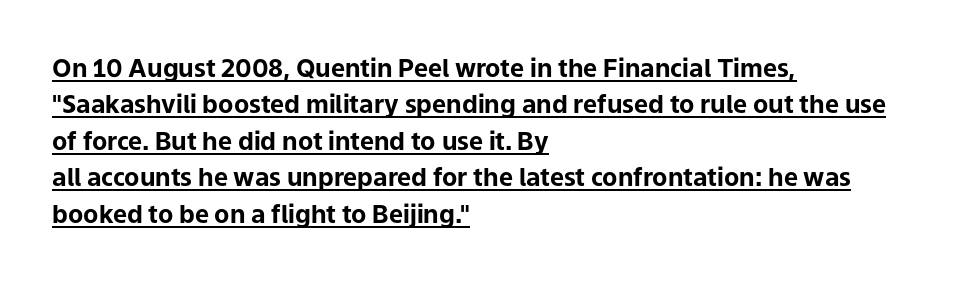
{"italic": "no", "bold": "yes", "underline": "yes", "align": "left", "line_spacing": "normal", "line_spacing_ratio": 1.46, "letter_spacing": "normal", "letter_spacing_em": 0.0, "glyph_px": 25}
